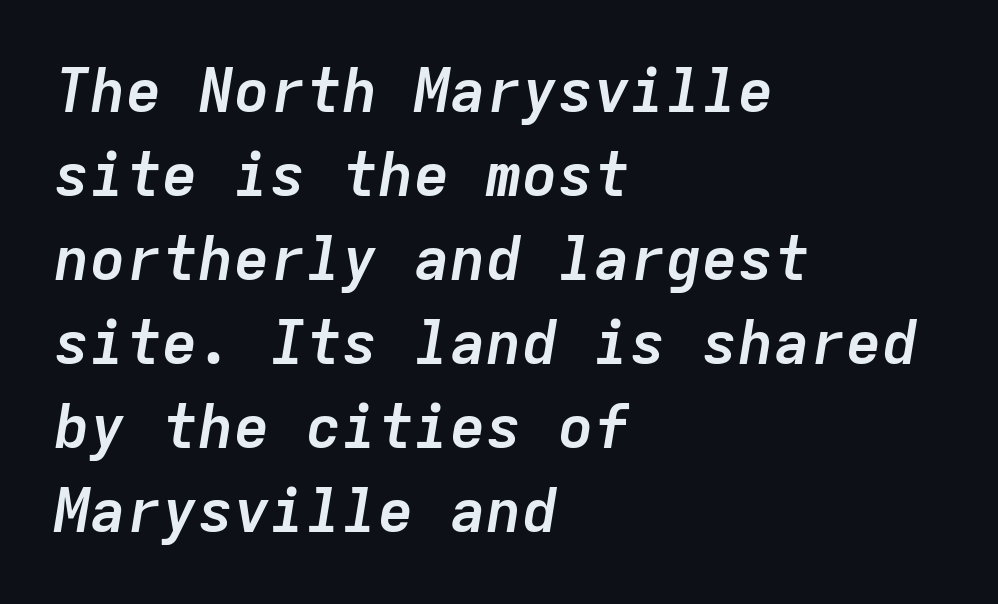
Q: Is the text bold? A: Yes.
Q: Is the text italic (slanted)? A: Yes, it leans right by about 9 degrees.
Q: Is the text underlined? A: No.
Q: How is the paragraph aligned? A: Left-aligned.
Q: Is the spacing between letters normal or unusually wide? A: Normal.
Q: Is the spacing between lines tight, normal or loose? A: Normal.
Q: Width (condensed, normal, or wide)? A: Normal.
Q: Stroke contrast? A: Low.
Q: x-height? A: Medium.
Q: Monospaced? A: Yes.
